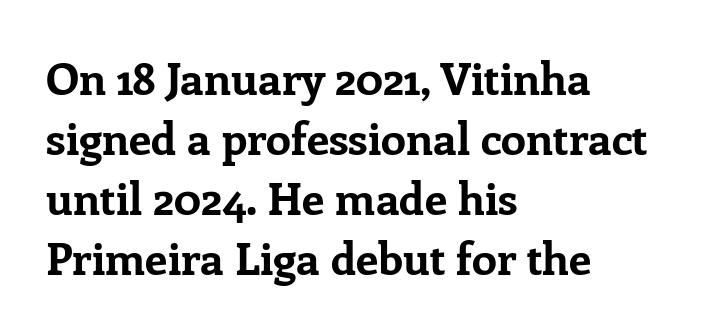
Q: Is the text bold? A: Yes.
Q: Is the text italic (slanted)? A: No, it is upright.
Q: Is the typeface a serif or a sans-serif typeface? A: Serif.
Q: Is the text underlined? A: No.
Q: How is the paragraph aligned? A: Left-aligned.
Q: Is the spacing between letters normal or unusually wide? A: Normal.
Q: Is the spacing between lines tight, normal or loose? A: Normal.
Q: Width (condensed, normal, or wide)? A: Normal.
Q: Stroke contrast? A: Low.
Q: x-height? A: Medium.
Q: Monospaced? A: No.
